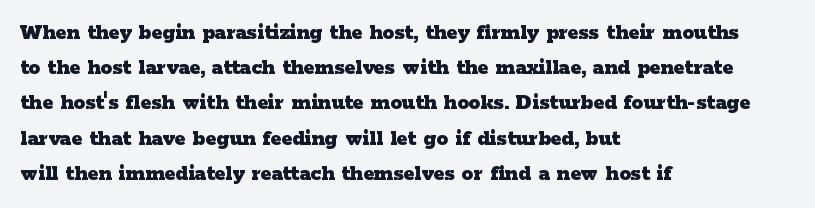
The image shows 23 px bold type, upright; set left-aligned, normal line spacing (1.53x), normal letter spacing, not underlined.
